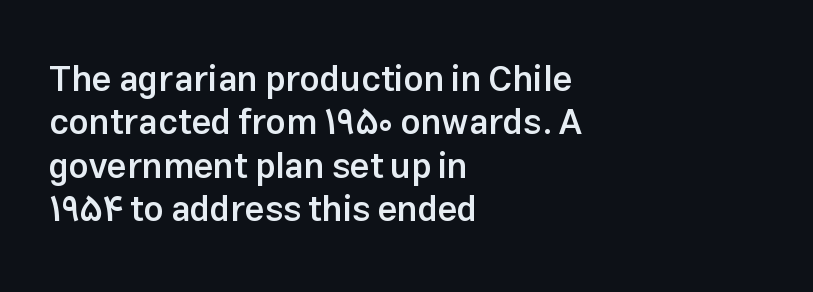
Characters follow at the spacing the type designer built in. Every letter is mildly thick-stroked: semibold rather than bold. Italic? Not at all — the glyphs are vertical. Nothing sits at the stroke ends, so this counts as sans-serif. Bare-footed words on every line. The lines in this sample share a left origin and differ only in where they stop.
